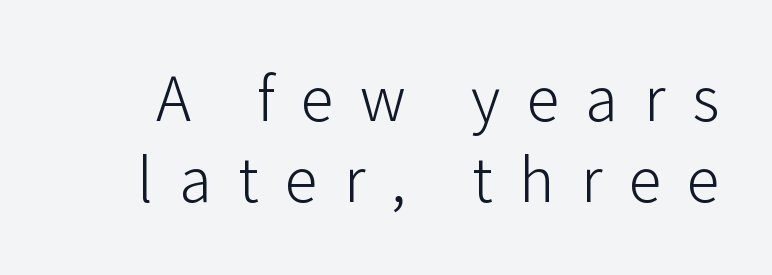
A typesetter would label this face a sans. Looks like regular typesetting: each glyph gets only the width it needs. Plain, unruled lines of type. The characters are drawn with everyday or finer stroke widths. The specimen reads as upright at a glance. The tracking jumps out immediately: characters are airy and widely separated.
